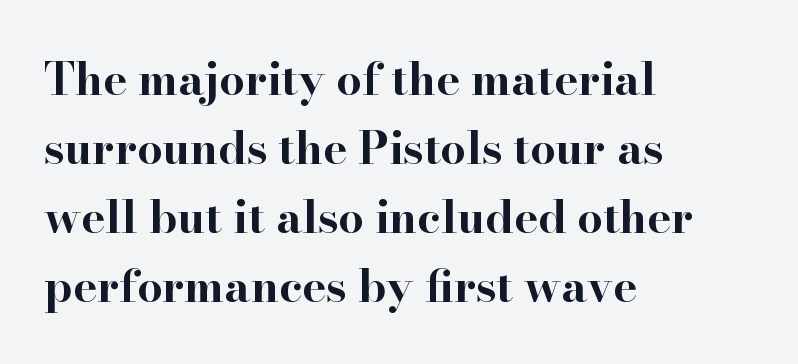
Summary of vertical rhythm: regular, with standard interline spacing. Look at the stroke-to-counter ratio: heavy, a bold. When letters stand straight like this, we call the style roman or upright. Varying glyph widths throughout — classic text-font behaviour.
